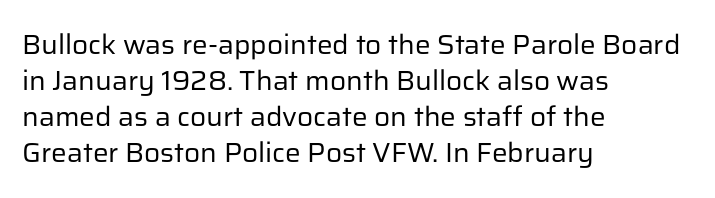
Q: Is the text bold? A: No.
Q: Is the text italic (slanted)? A: No, it is upright.
Q: Is the typeface a serif or a sans-serif typeface? A: Sans-serif.
Q: Is the text underlined? A: No.
Q: How is the paragraph aligned? A: Left-aligned.
Q: Is the spacing between letters normal or unusually wide? A: Normal.
Q: Is the spacing between lines tight, normal or loose? A: Normal.
Q: Width (condensed, normal, or wide)? A: Normal.
Q: Stroke contrast? A: Low.
Q: x-height? A: Medium.
Q: Monospaced? A: No.
